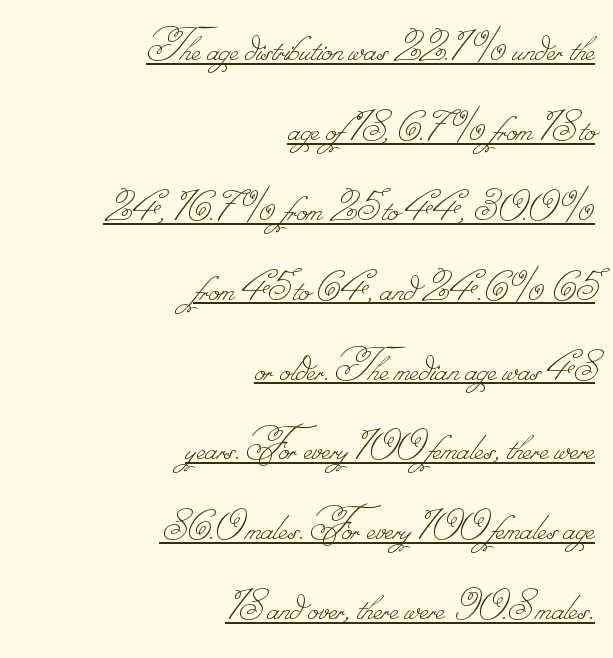
Q: Is the text bold? A: No.
Q: Is the text underlined? A: Yes.
Q: How is the paragraph aligned? A: Right-aligned.
Q: Is the spacing between letters normal or unusually wide? A: Normal.
Q: Is the spacing between lines tight, normal or loose? A: Normal.
Q: Width (condensed, normal, or wide)? A: Normal.
Q: Stroke contrast? A: Low.
Q: Monospaced? A: No.
